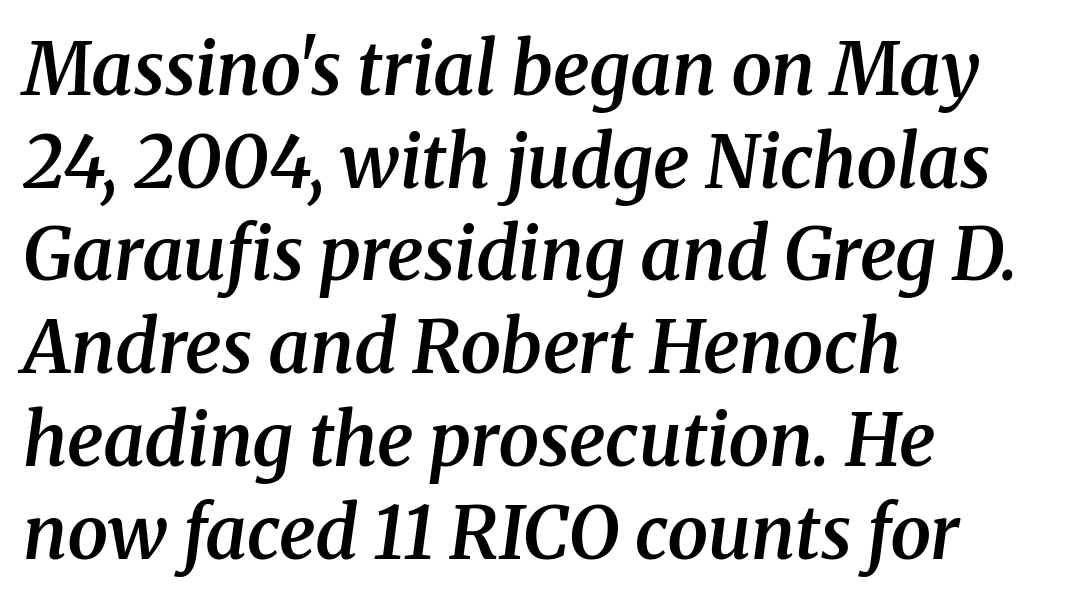
The image shows 73 px semibold serif type, italic (leaning right); set left-aligned, normal line spacing (1.27x), normal letter spacing, not underlined; medium stroke contrast and a medium x-height.
